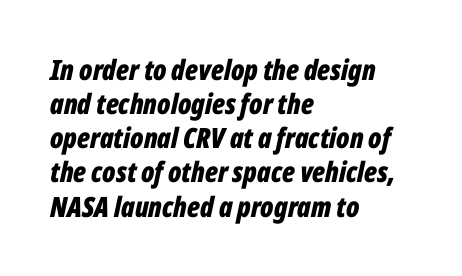
Q: Is the text bold? A: Yes.
Q: Is the text italic (slanted)? A: Yes, it leans right by about 12 degrees.
Q: Is the text underlined? A: No.
Q: How is the paragraph aligned? A: Left-aligned.
Q: Is the spacing between letters normal or unusually wide? A: Normal.
Q: Width (condensed, normal, or wide)? A: Condensed.
Q: Stroke contrast? A: Low.
Q: x-height? A: Medium.
Q: Monospaced? A: No.
